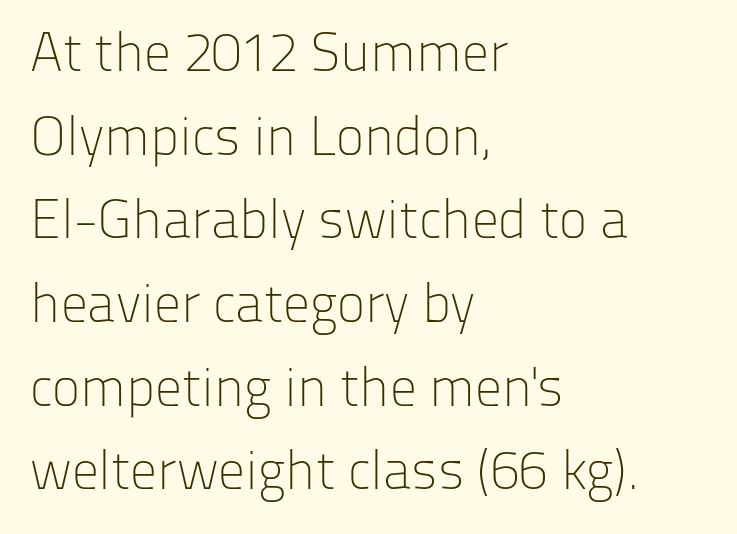
Ink coverage per letter is moderate at most. Each row of text sits above clean, open space. Leading matches the norm, producing a regular column. One-word summary of the alignment: left. Note the varied advance widths — an 'i' is clearly narrower than an 'm'. Posture: upright roman.
